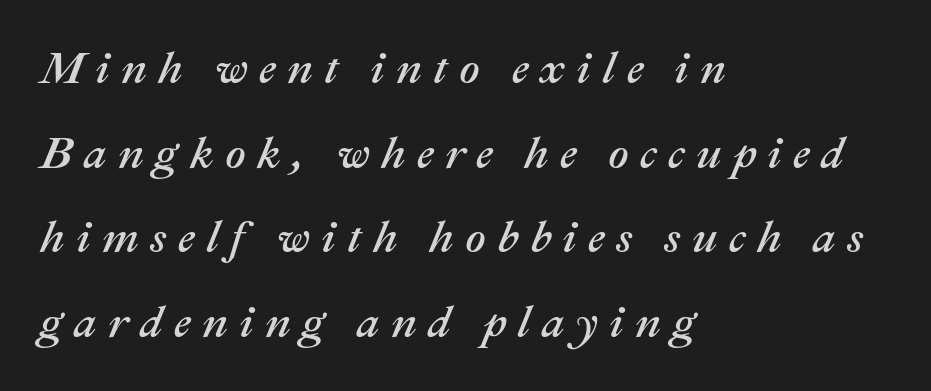
The image shows 45 px text type, italic (leaning right); set left-aligned, line spacing 1.88x, unusually wide letter spacing (+0.25 em), not underlined; medium stroke contrast and a medium x-height.
